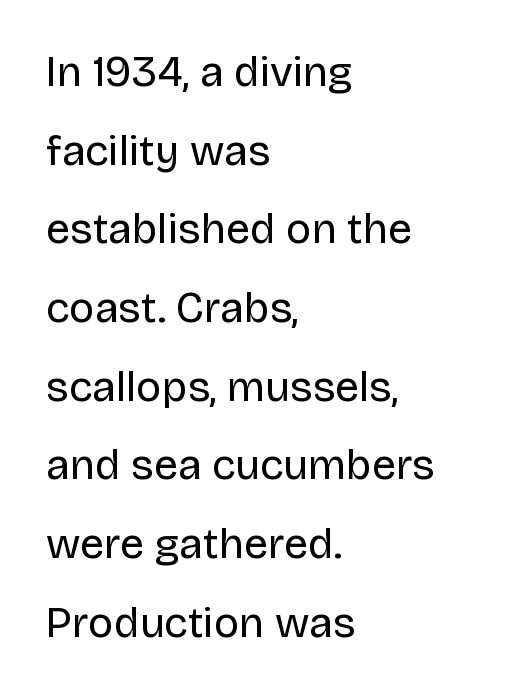
Anything drawn beneath the words? Only blank space. Each word holds together tightly as a unit, with standard inter-letter gaps. Proportional: the letters do not fall into vertical columns. The font's upright variant was chosen for this text.
